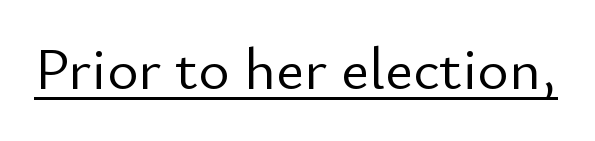
{"serif": "no", "italic": "no", "bold": "no", "weight": "light", "width": "normal", "stroke_contrast": "low", "x_height": "small", "monospaced": "no", "underline": "yes", "letter_spacing": "normal", "letter_spacing_em": 0.0, "glyph_px": 60}
